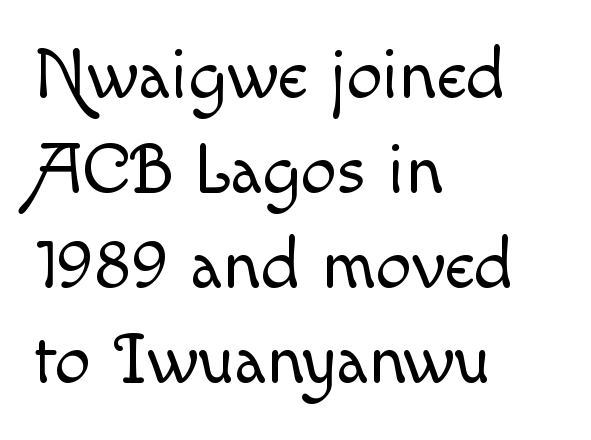
The image shows 72 px light type, upright; set left-aligned, normal line spacing (1.32x), normal letter spacing, not underlined; a small x-height.
